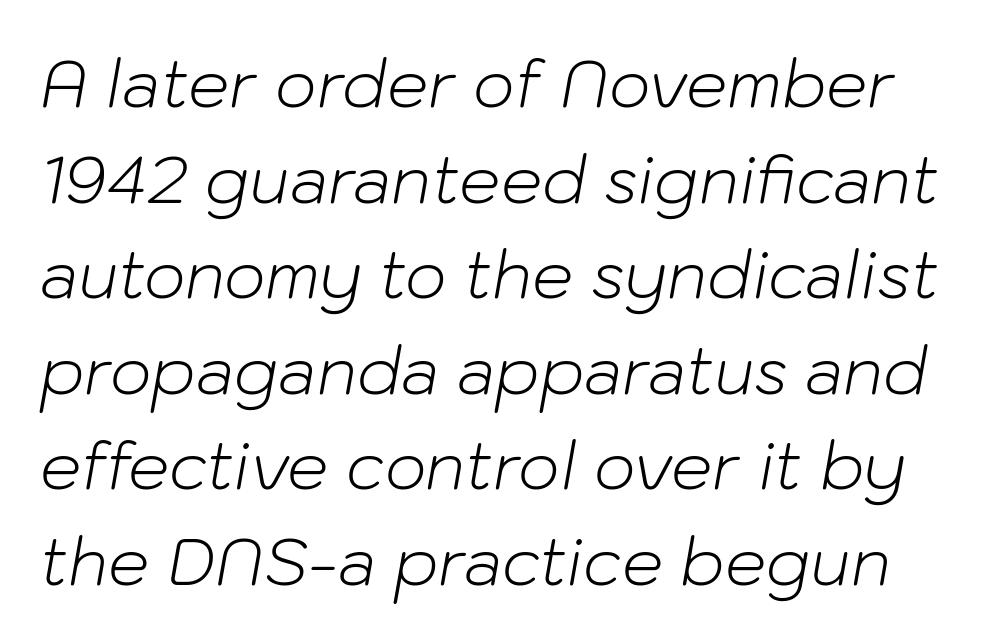
The image shows 65 px light type, italic (leaning right); set normal line spacing (1.47x), normal letter spacing, not underlined; low stroke contrast and a medium x-height.
